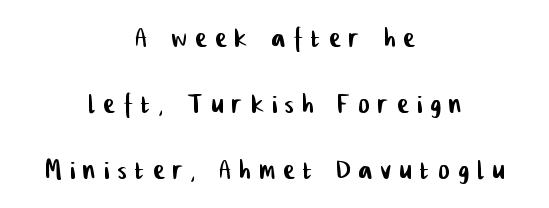
The whitespace from short lines is split evenly between both sides. Check where the strokes stop: nothing finishes them off — pure sans. Proportional: the letters do not fall into vertical columns. Substantial extra tracking has been applied to these lines. Horizontal bands of white between lines are thick stripes.
